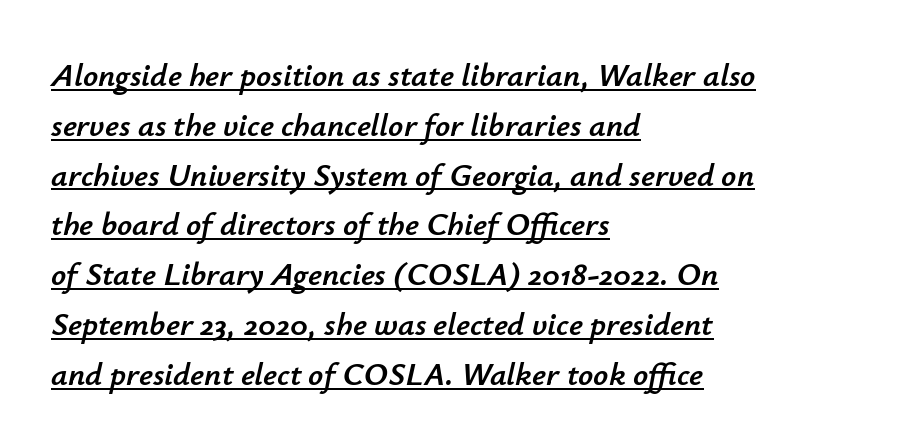
The image shows 33 px text type, italic (leaning right); set left-aligned, normal line spacing (1.51x), normal letter spacing, underlined; low stroke contrast and a small x-height.
